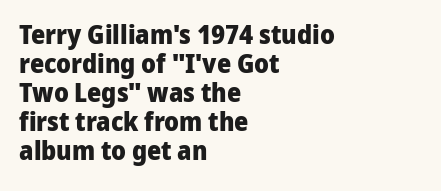
{"italic": "no", "bold": "yes", "underline": "no", "align": "left", "line_spacing": "tight", "line_spacing_ratio": 1.07, "letter_spacing": "normal", "letter_spacing_em": 0.0, "glyph_px": 27}
